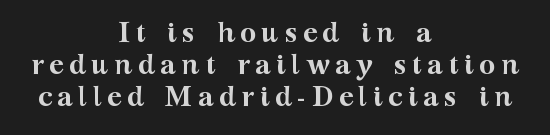
The zone under the glyphs is completely vacant. I'd describe the lettering as bold — thick and assertive. In terms of letterform style, serifs are clearly present. Where is the straight margin? There isn't one; the lines are centered.
